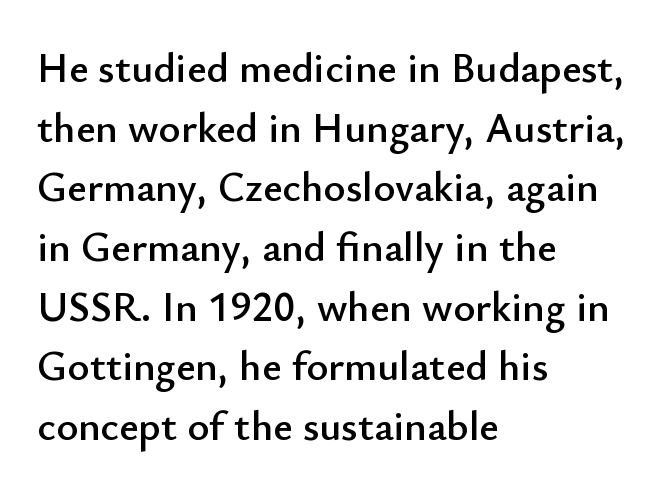
Q: Is the text italic (slanted)? A: No, it is upright.
Q: Is the typeface a serif or a sans-serif typeface? A: Sans-serif.
Q: Is the text underlined? A: No.
Q: How is the paragraph aligned? A: Left-aligned.
Q: Is the spacing between letters normal or unusually wide? A: Normal.
Q: Is the spacing between lines tight, normal or loose? A: Normal.
Q: Width (condensed, normal, or wide)? A: Normal.
Q: Stroke contrast? A: Low.
Q: x-height? A: Small.
Q: Monospaced? A: No.
